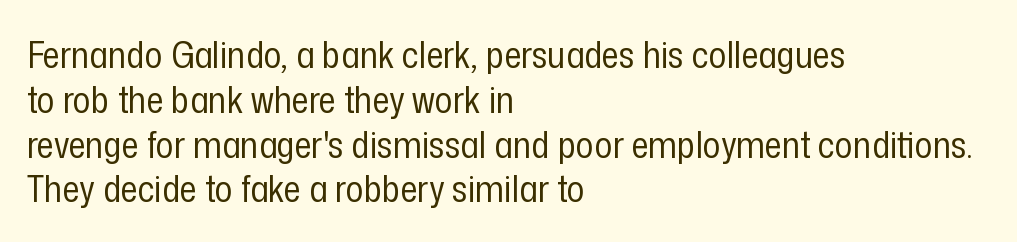
The image shows 37 px regular-weight, condensed sans-serif type, upright; set left-aligned, line spacing 1.21x, normal letter spacing, not underlined; low stroke contrast and a medium x-height.
